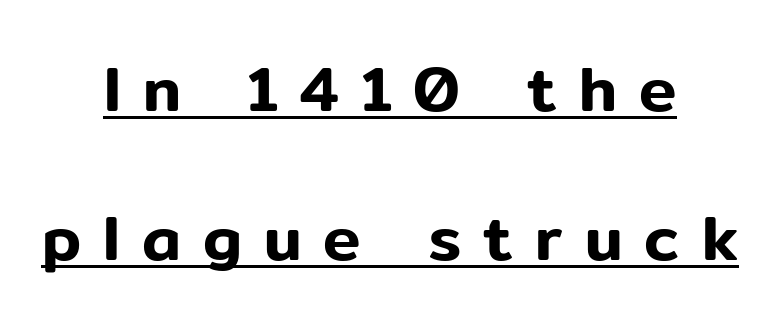
Each letter keeps its own natural width here, so spacing adapts to shape. The font family rendered here belongs to the sans-serif group. A typesetter would call this leading open, well beyond the default. These lines have a slow, spaced-out rhythm from letter to letter. Posture: vertical.
